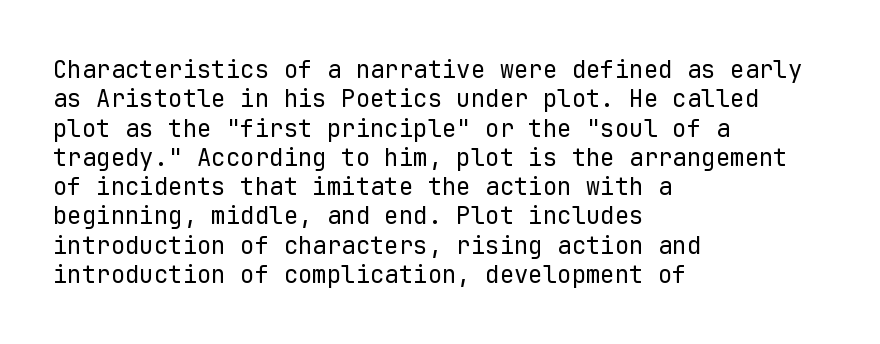
{"italic": "no", "bold": "no", "underline": "no", "align": "left", "line_spacing_ratio": 1.22, "letter_spacing": "normal", "letter_spacing_em": 0.0, "glyph_px": 24}
